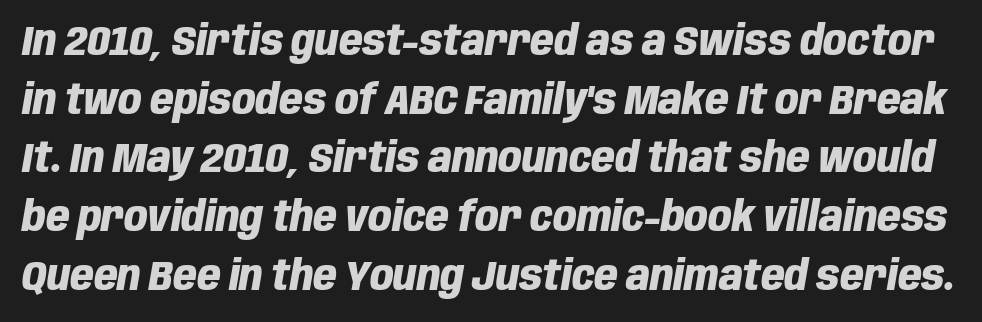
Q: Is the text bold? A: Yes.
Q: Is the text italic (slanted)? A: Yes, it leans right by about 10 degrees.
Q: Is the text underlined? A: No.
Q: Is the spacing between letters normal or unusually wide? A: Normal.
Q: Is the spacing between lines tight, normal or loose? A: Normal.
Q: Width (condensed, normal, or wide)? A: Condensed.
Q: Stroke contrast? A: Low.
Q: x-height? A: Large.
Q: Monospaced? A: No.
